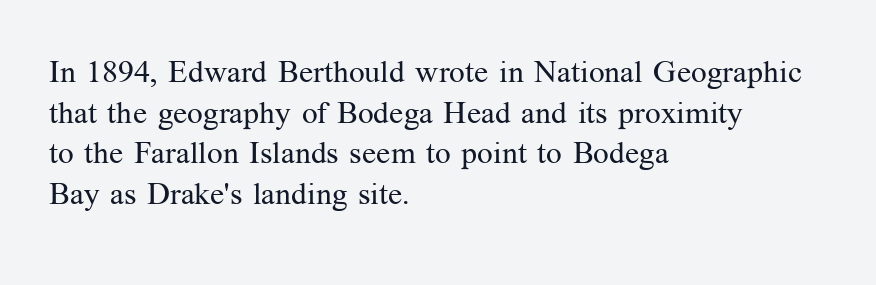
The image shows 31 px regular-weight serif type, upright; set left-aligned, normal line spacing (1.31x), normal letter spacing, not underlined; medium stroke contrast and a medium x-height.
